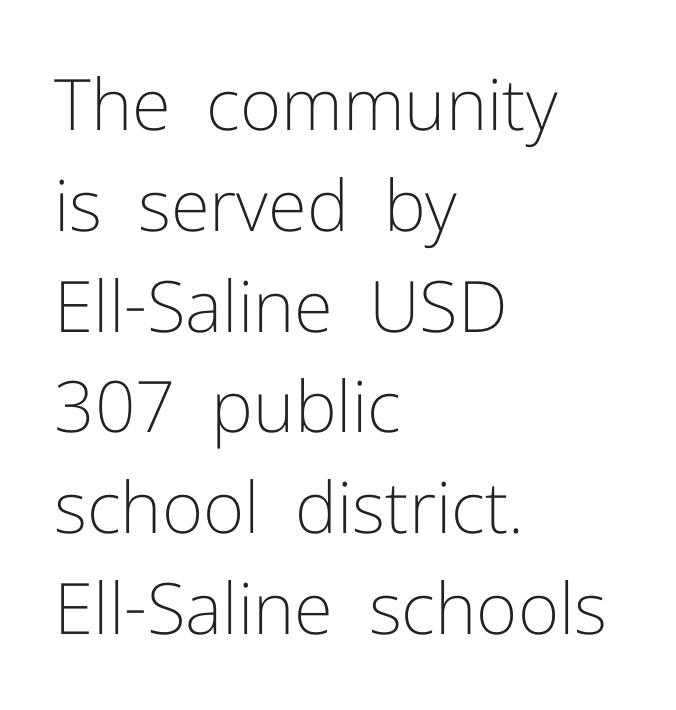
Think standard paragraph weight, or any step lighter than that. This sample keeps an unexceptional amount of space between lines. Letter spacing: default. These lines are rendered in a variable-pitch font.
